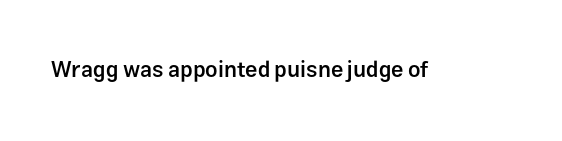
The image shows 22 px text type, upright; set normal letter spacing, not underlined.
